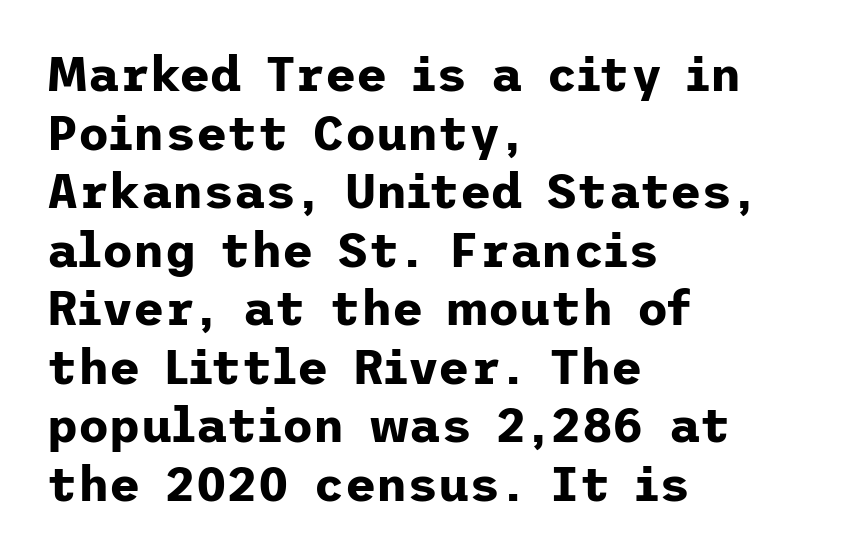
The image shows 48 px bold sans-serif type, upright; set left-aligned, line spacing 1.22x, normal letter spacing, not underlined; low stroke contrast and a medium x-height.
